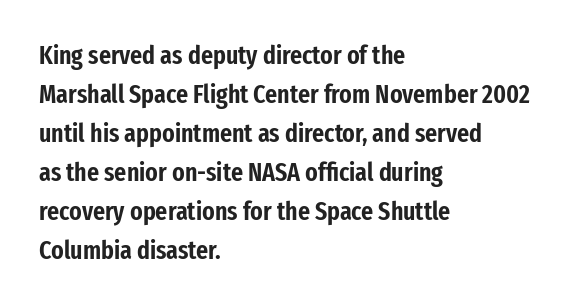
Q: Is the text italic (slanted)? A: No, it is upright.
Q: Is the text underlined? A: No.
Q: How is the paragraph aligned? A: Left-aligned.
Q: Is the spacing between letters normal or unusually wide? A: Normal.
Q: Is the spacing between lines tight, normal or loose? A: Normal.
